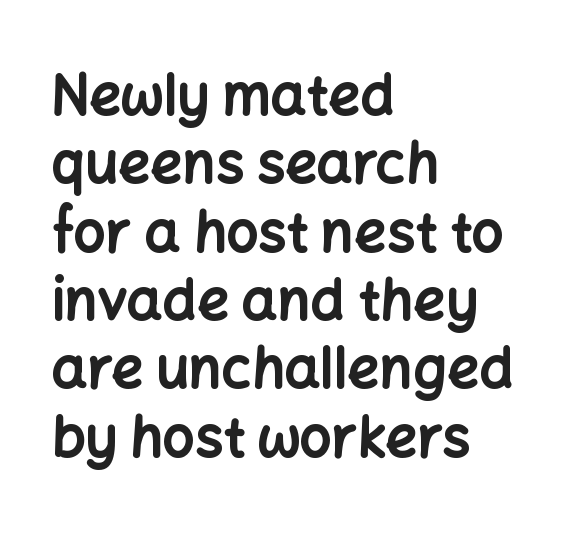
Between one letter and the next there's only the usual sliver of space. The text was rendered using a sans face with plain stroke endings. The text block is weighted toward the left margin, trailing off unevenly rightward. You could not count columns in this text — the font is proportionally spaced. The glyphs are unaccompanied by any horizontal stroke below them.
